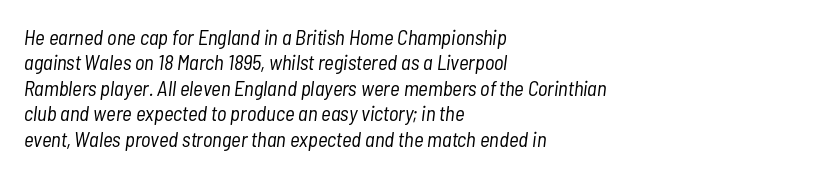
Q: Is the text bold? A: No.
Q: Is the text italic (slanted)? A: Yes, it leans right by about 7 degrees.
Q: Is the text underlined? A: No.
Q: How is the paragraph aligned? A: Left-aligned.
Q: Is the spacing between letters normal or unusually wide? A: Normal.
